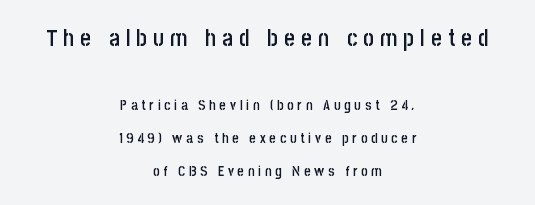
Every stem runs plumb, perpendicular to the baseline. Reading top to bottom, the characters get smaller at the block break. Typeset on center — no edge is straight. Horizontal bands of white between lines are thick stripes.
